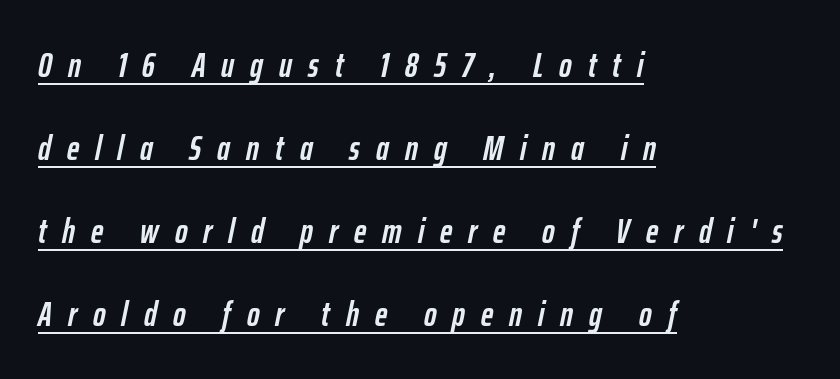
The specimen reads as italic at a glance. Words appear elongated and porous because spacing is wide. Students, observe the line beneath the letters — that is underlining. If you measured baseline to baseline, you'd find a long distance. This is heavy type, rendered in bold.
